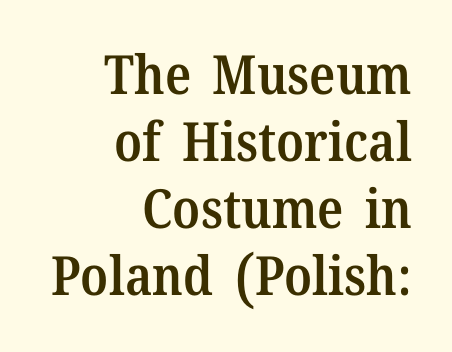
{"serif": "yes", "italic": "no", "bold": "semi", "weight": "semibold", "width": "normal", "stroke_contrast": "medium", "x_height": "medium", "monospaced": "no", "underline": "no", "align": "right", "line_spacing_ratio": 1.24, "letter_spacing": "normal", "letter_spacing_em": 0.0, "glyph_px": 54}
